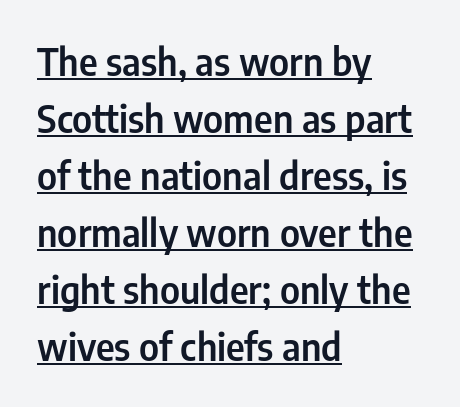
Font category for this specimen: sans-serif. The rendering keeps characters at their native spacing. You could not count columns in this text — the font is proportionally spaced. Ascenders rise straight up at ninety degrees.
